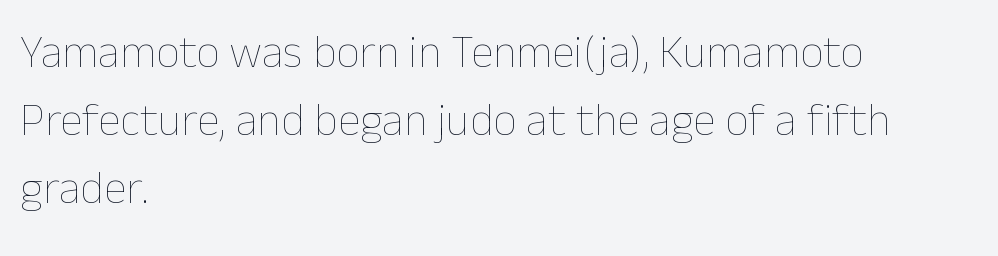
Q: Is the text bold? A: No.
Q: Is the text italic (slanted)? A: No, it is upright.
Q: Is the text underlined? A: No.
Q: How is the paragraph aligned? A: Left-aligned.
Q: Is the spacing between letters normal or unusually wide? A: Normal.
Q: Is the spacing between lines tight, normal or loose? A: Normal.
Q: Width (condensed, normal, or wide)? A: Normal.
Q: Stroke contrast? A: Low.
Q: x-height? A: Medium.
Q: Monospaced? A: No.
